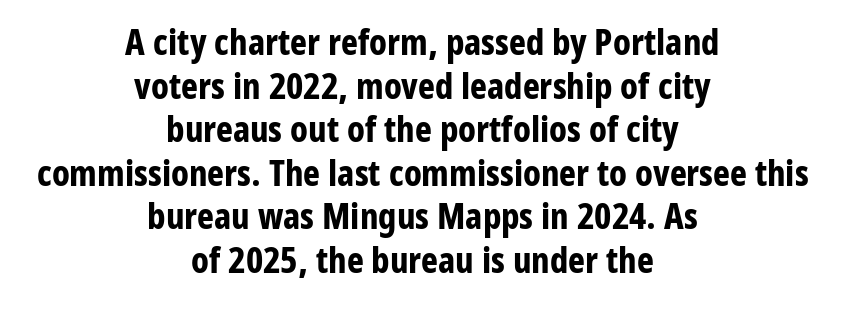
Q: Is the text bold? A: Yes.
Q: Is the text italic (slanted)? A: No, it is upright.
Q: Is the typeface a serif or a sans-serif typeface? A: Sans-serif.
Q: Is the text underlined? A: No.
Q: How is the paragraph aligned? A: Centered.
Q: Is the spacing between letters normal or unusually wide? A: Normal.
Q: Width (condensed, normal, or wide)? A: Condensed.
Q: Stroke contrast? A: Low.
Q: x-height? A: Medium.
Q: Monospaced? A: No.
